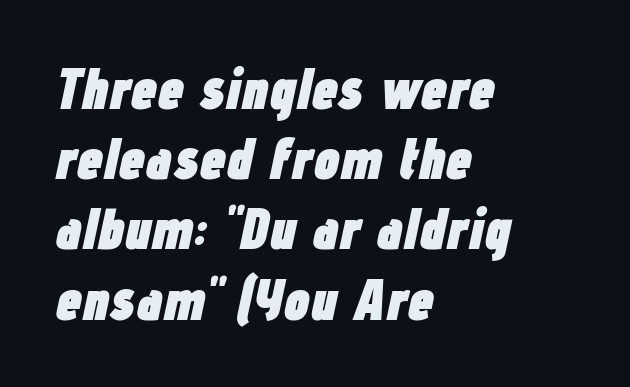
{"italic": "yes", "lean": "right", "slant_degrees": 12, "bold": "yes", "weight": "heavy", "width": "condensed", "stroke_contrast": "low", "x_height": "medium", "monospaced": "no", "underline": "no", "align": "left", "line_spacing_ratio": 1.21, "letter_spacing": "normal", "letter_spacing_em": 0.0, "glyph_px": 58}
